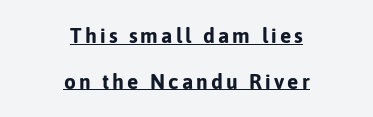
The image shows 21 px bold type, upright; set centered, loose line spacing (2.17x), underlined.
